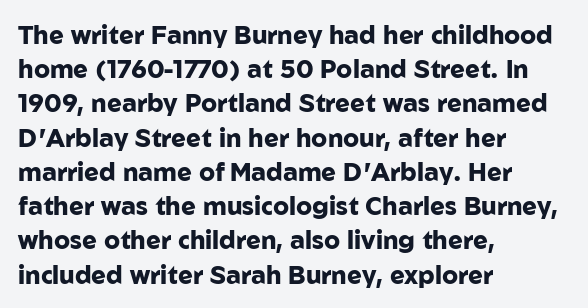
Q: Is the text bold? A: Yes.
Q: Is the text italic (slanted)? A: No, it is upright.
Q: Is the text underlined? A: No.
Q: How is the paragraph aligned? A: Left-aligned.
Q: Is the spacing between letters normal or unusually wide? A: Normal.
Q: Is the spacing between lines tight, normal or loose? A: Normal.
